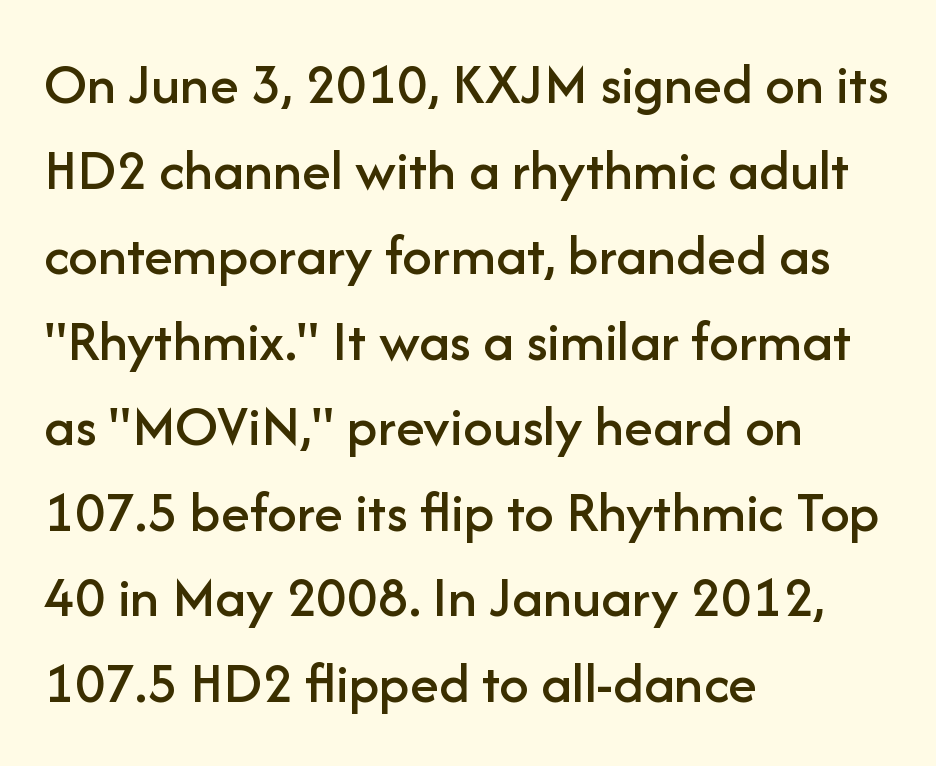
{"serif": "no", "italic": "no", "width": "normal", "stroke_contrast": "low", "x_height": "medium", "monospaced": "no", "underline": "no", "align": "left", "line_spacing": "normal", "line_spacing_ratio": 1.45, "letter_spacing": "normal", "letter_spacing_em": 0.0, "glyph_px": 59}
